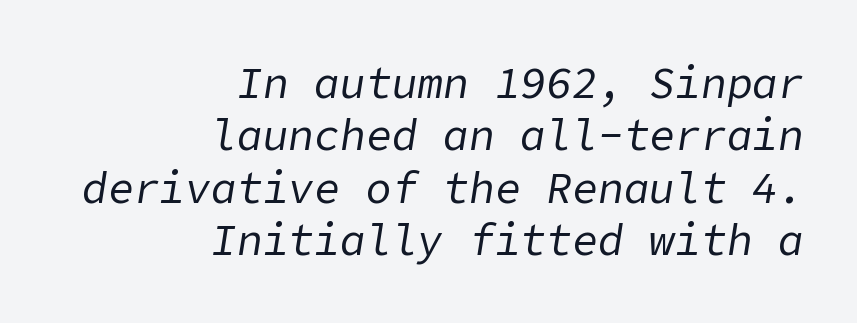
{"italic": "yes", "lean": "right", "slant_degrees": 9, "bold": "no", "weight": "regular", "width": "normal", "stroke_contrast": "low", "x_height": "medium", "underline": "no", "align": "right", "line_spacing_ratio": 1.22, "letter_spacing": "normal", "letter_spacing_em": 0.0, "glyph_px": 43}
